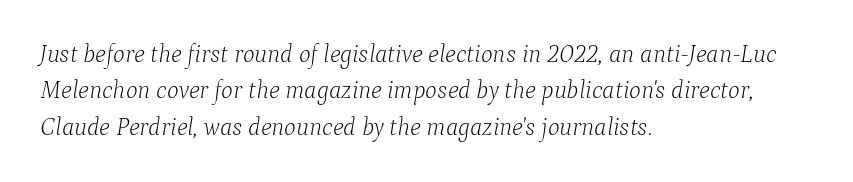
Counters stay open thanks to moderate or lighter strokes. Compared with typical paragraphs, the rows here are spaced about the same. The text carries the slant typical of an italic or oblique font. The specimen omits any rule beneath the text block's lines. The setting favours the left margin, as ordinary paragraphs usually do.
